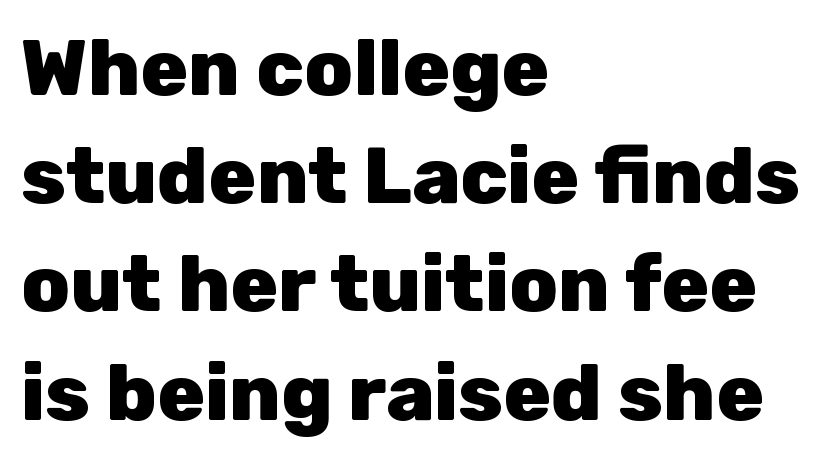
{"serif": "no", "italic": "no", "bold": "yes", "weight": "heavy", "width": "normal", "stroke_contrast": "low", "x_height": "medium", "monospaced": "no", "underline": "no", "align": "left", "line_spacing": "normal", "line_spacing_ratio": 1.37, "letter_spacing": "normal", "letter_spacing_em": 0.0, "glyph_px": 79}
